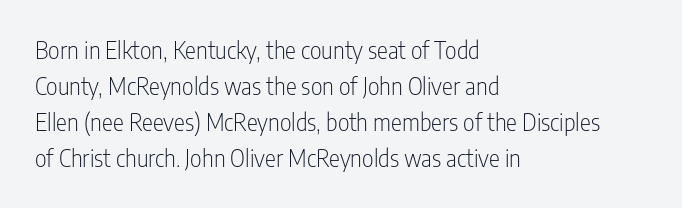
The foot of each line stays bare and open. It's the straight-up-and-down kind of type. The gaps between neighbouring characters are ordinary and unremarkable. A normal amount of white space separates one row of letters from the next. Typeset ragged right — the left edge is the straight one. Is the stroke heavy? The answer is a plain regular-or-lighter.
